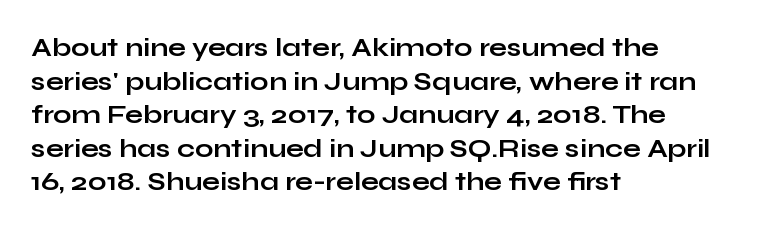
The image shows 26 px bold type, upright; set left-aligned, normal line spacing (1.29x), normal letter spacing, not underlined.
